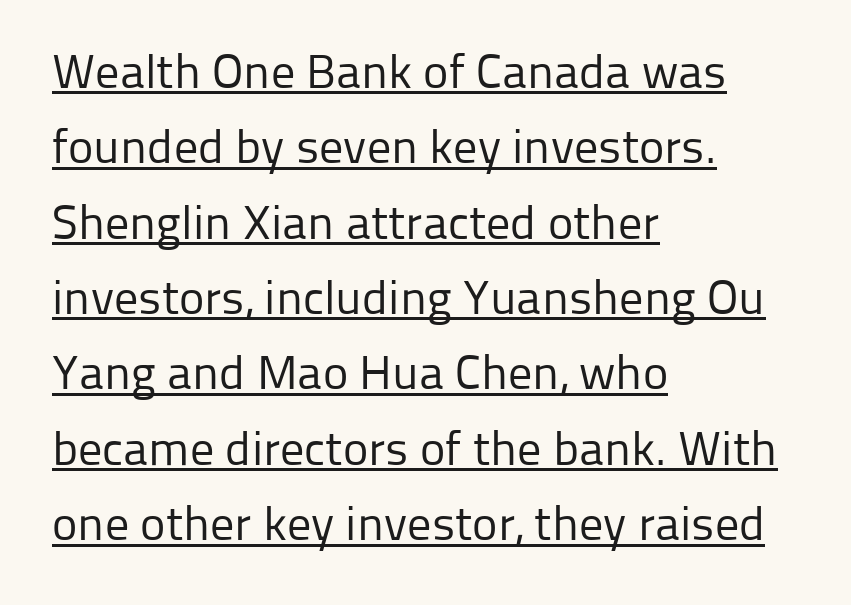
Q: Is the text bold? A: No.
Q: Is the text italic (slanted)? A: No, it is upright.
Q: Is the typeface a serif or a sans-serif typeface? A: Sans-serif.
Q: Is the text underlined? A: Yes.
Q: How is the paragraph aligned? A: Left-aligned.
Q: Is the spacing between letters normal or unusually wide? A: Normal.
Q: Is the spacing between lines tight, normal or loose? A: Normal.
Q: Width (condensed, normal, or wide)? A: Normal.
Q: Stroke contrast? A: Low.
Q: x-height? A: Medium.
Q: Monospaced? A: No.
